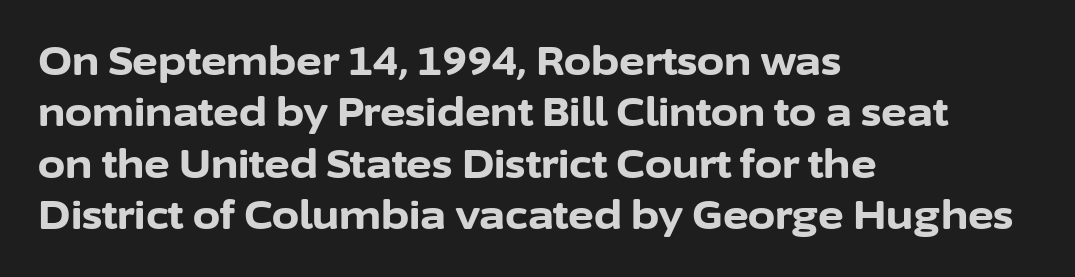
The image shows 39 px bold sans-serif type, upright; set left-aligned, normal line spacing (1.32x), normal letter spacing, not underlined; low stroke contrast and a medium x-height.
